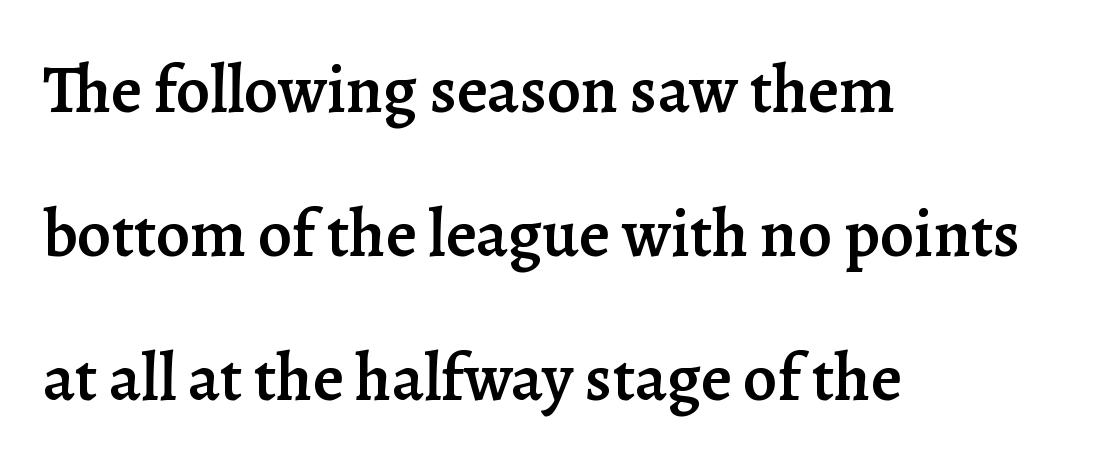
Q: Is the text bold? A: Semi-bold.
Q: Is the text italic (slanted)? A: No, it is upright.
Q: Is the typeface a serif or a sans-serif typeface? A: Serif.
Q: Is the text underlined? A: No.
Q: How is the paragraph aligned? A: Left-aligned.
Q: Is the spacing between letters normal or unusually wide? A: Normal.
Q: Is the spacing between lines tight, normal or loose? A: Loose.
Q: Width (condensed, normal, or wide)? A: Normal.
Q: Stroke contrast? A: Low.
Q: x-height? A: Medium.
Q: Monospaced? A: No.
